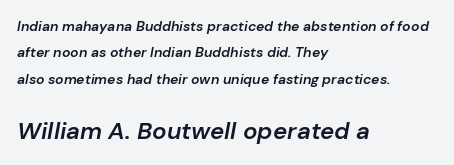
Q: Is the text bold? A: Semi-bold.
Q: Is the text italic (slanted)? A: Yes, it leans right by about 10 degrees.
Q: Is the text underlined? A: No.
Q: How is the paragraph aligned? A: Left-aligned.
Q: Is the spacing between letters normal or unusually wide? A: Normal.
Q: Which block of text is set in a larger size, the first (top) or the second (bottom)? A: The second (bottom) one.
